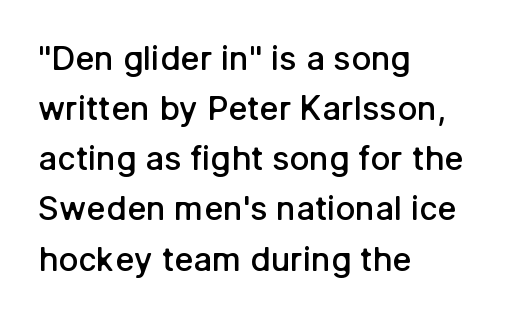
Q: Is the text bold? A: Semi-bold.
Q: Is the text italic (slanted)? A: No, it is upright.
Q: Is the typeface a serif or a sans-serif typeface? A: Sans-serif.
Q: Is the text underlined? A: No.
Q: How is the paragraph aligned? A: Left-aligned.
Q: Is the spacing between letters normal or unusually wide? A: Normal.
Q: Is the spacing between lines tight, normal or loose? A: Normal.
Q: Width (condensed, normal, or wide)? A: Normal.
Q: Stroke contrast? A: Low.
Q: x-height? A: Medium.
Q: Monospaced? A: No.
